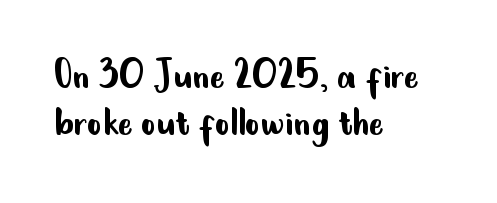
{"serif": "no", "italic": "no", "bold": "no", "weight": "regular", "width": "condensed", "stroke_contrast": "low", "x_height": "small", "monospaced": "no", "underline": "no", "align": "left", "line_spacing": "tight", "line_spacing_ratio": 1.03, "letter_spacing": "normal", "letter_spacing_em": 0.0, "glyph_px": 46}
